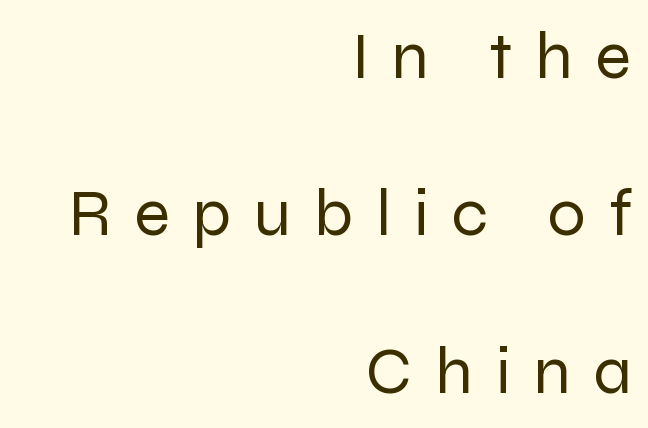
{"serif": "no", "italic": "no", "bold": "no", "weight": "regular", "width": "normal", "stroke_contrast": "low", "x_height": "medium", "monospaced": "no", "underline": "no", "align": "right", "line_spacing": "loose", "line_spacing_ratio": 2.35, "letter_spacing": "wide", "letter_spacing_em": 0.34, "glyph_px": 67}
